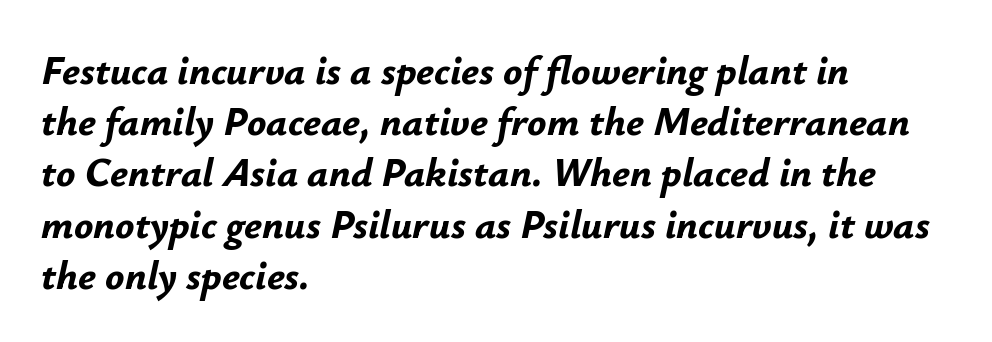
{"italic": "yes", "lean": "right", "slant_degrees": 12, "bold": "yes", "weight": "bold", "width": "normal", "stroke_contrast": "low", "x_height": "small", "monospaced": "no", "underline": "no", "align": "left", "line_spacing": "normal", "line_spacing_ratio": 1.28, "letter_spacing": "normal", "letter_spacing_em": 0.0, "glyph_px": 40}
